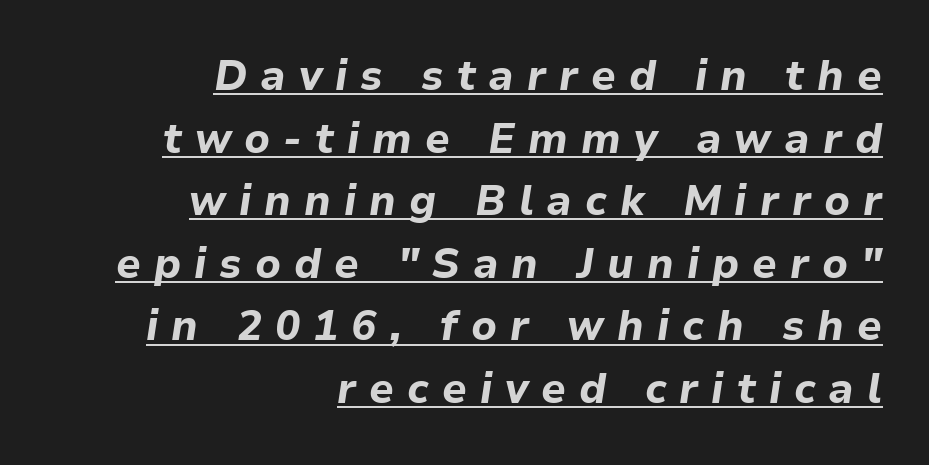
The image shows 42 px bold type, italic (leaning right); set right-aligned, normal line spacing (1.49x), unusually wide letter spacing (+0.31 em), underlined; low stroke contrast and a medium x-height.
